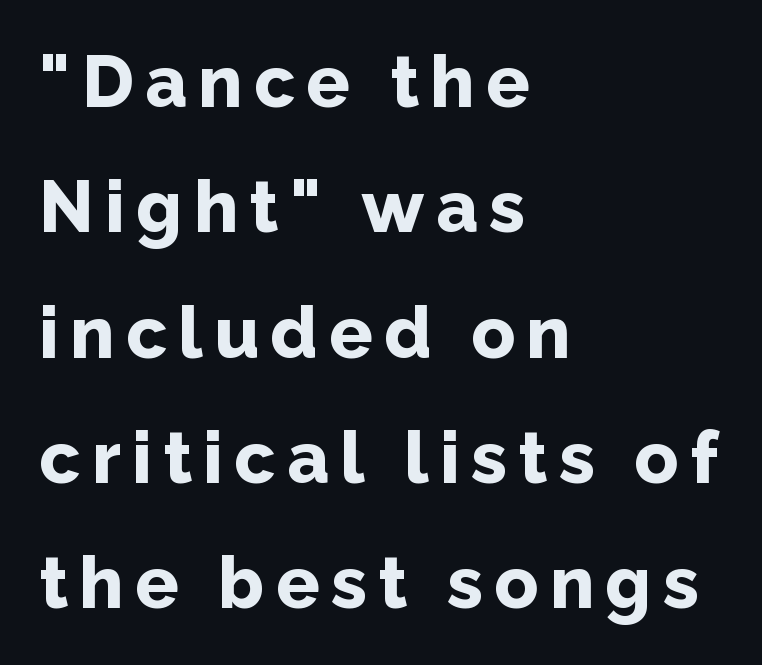
{"serif": "no", "italic": "no", "bold": "yes", "weight": "bold", "width": "normal", "stroke_contrast": "low", "x_height": "medium", "monospaced": "no", "underline": "no", "align": "left", "line_spacing_ratio": 1.74, "glyph_px": 72}
